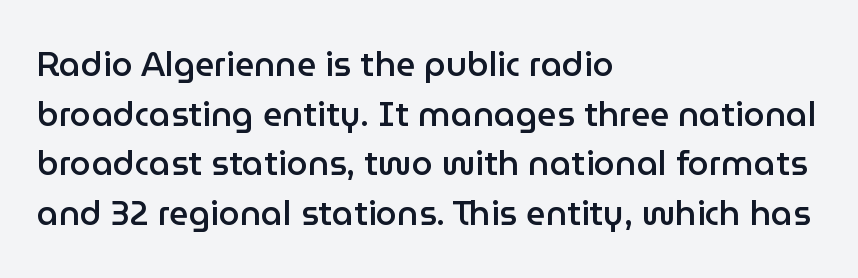
Do the characters align in a grid? No, the font is proportional. The space between consecutive lines is moderate. Casual observation: everything's shoved over to the left. Does the weight exceed regular? Yes, but only to semibold. Are there feet on the stems? There aren't — it's a sans.
